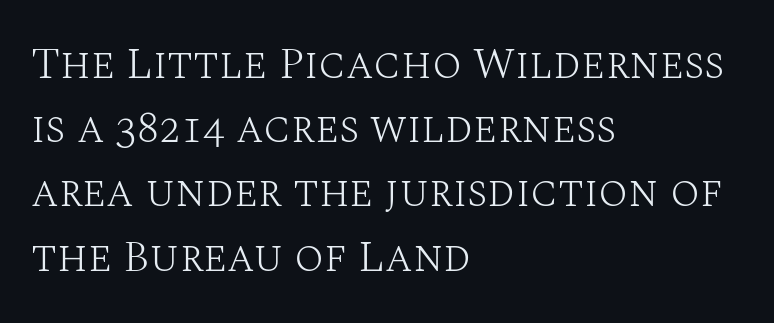
Q: Is the text bold? A: No.
Q: Is the text italic (slanted)? A: No, it is upright.
Q: Is the typeface a serif or a sans-serif typeface? A: Serif.
Q: Is the text underlined? A: No.
Q: How is the paragraph aligned? A: Left-aligned.
Q: Is the spacing between letters normal or unusually wide? A: Normal.
Q: Is the spacing between lines tight, normal or loose? A: Normal.
Q: Width (condensed, normal, or wide)? A: Normal.
Q: Stroke contrast? A: Medium.
Q: x-height? A: Large.
Q: Monospaced? A: No.
